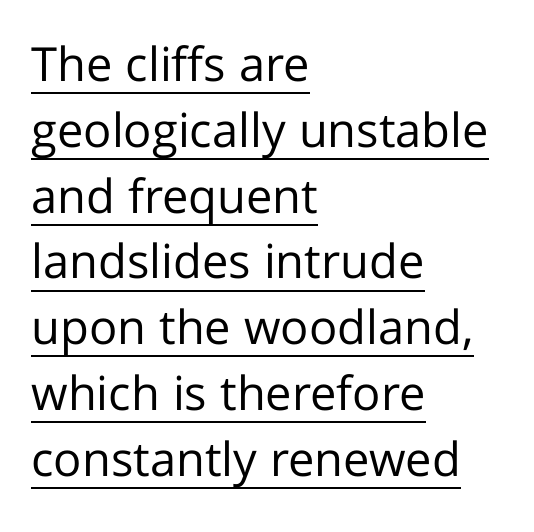
{"serif": "no", "italic": "no", "bold": "no", "weight": "regular", "width": "normal", "stroke_contrast": "low", "x_height": "medium", "monospaced": "no", "underline": "yes", "align": "left", "line_spacing": "normal", "line_spacing_ratio": 1.4, "letter_spacing": "normal", "letter_spacing_em": 0.0, "glyph_px": 47}
